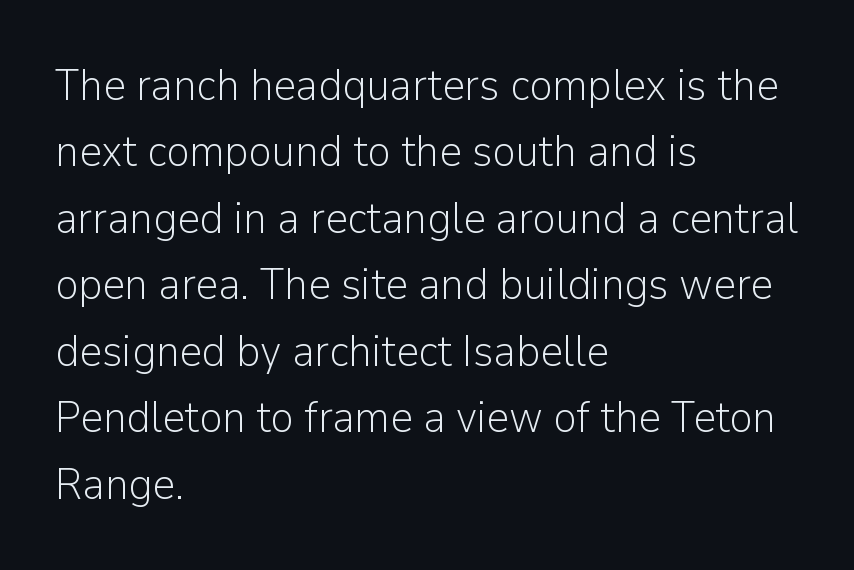
Successive baselines arrive at the customary interval. Layout note: lines flush left. The typeface has the unassuming heft of standard copy or less. Unlike a traditional serif, this face leaves its strokes unadorned. The rendering keeps characters at their native spacing. When letters stand straight like this, we call the style roman or upright.
